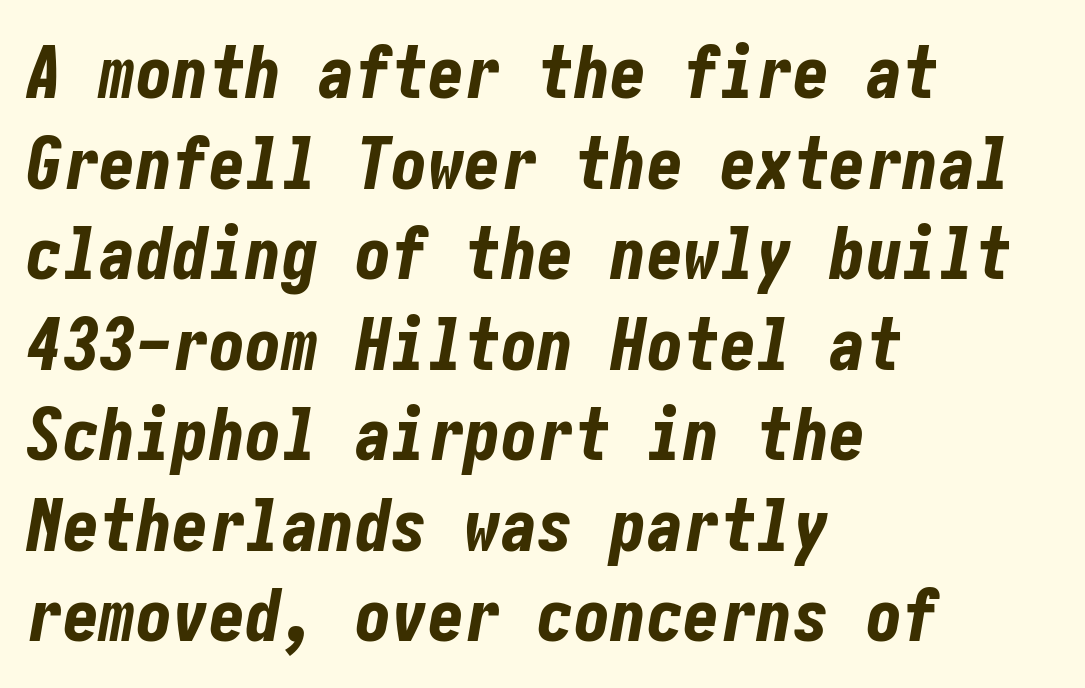
The whole block is typeset with a tilt. The foot of each line stays bare and open. The rag falls on the right side of this text block. Standard letterfit; no display-style spreading of the glyphs. On the weight axis this lands at bold, roughly 700.
